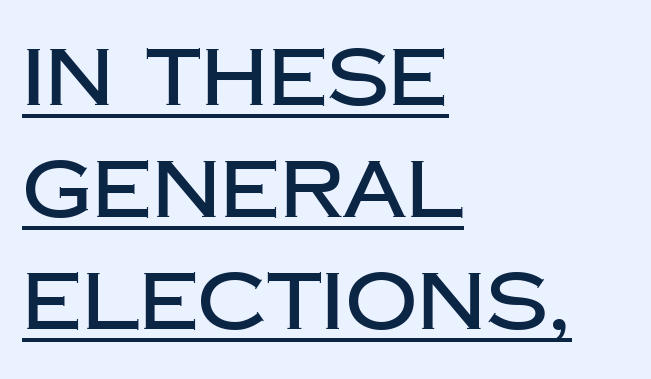
{"serif": "no", "italic": "no", "width": "normal", "stroke_contrast": "low", "x_height": "large", "monospaced": "no", "underline": "yes", "align": "left", "line_spacing": "normal", "line_spacing_ratio": 1.4, "letter_spacing": "normal", "letter_spacing_em": 0.0, "glyph_px": 80}
